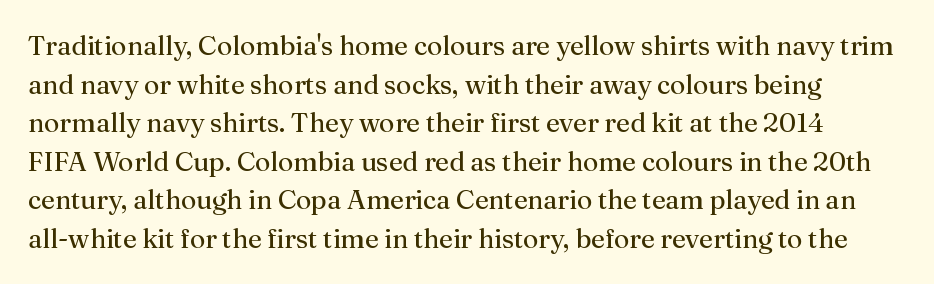
Q: Is the text bold? A: No.
Q: Is the text italic (slanted)? A: No, it is upright.
Q: Is the text underlined? A: No.
Q: Is the spacing between letters normal or unusually wide? A: Normal.
Q: Is the spacing between lines tight, normal or loose? A: Normal.
